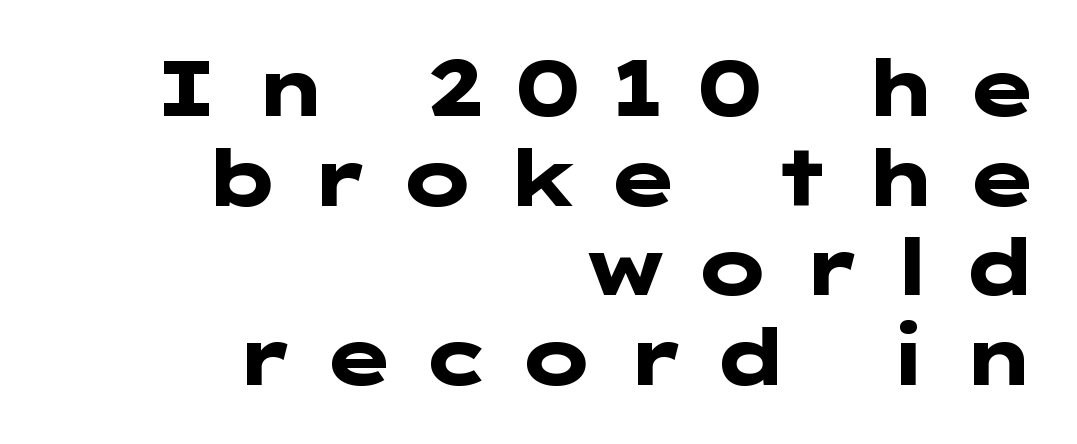
Q: Is the text bold? A: Yes.
Q: Is the text italic (slanted)? A: No, it is upright.
Q: Is the typeface a serif or a sans-serif typeface? A: Sans-serif.
Q: Is the text underlined? A: No.
Q: How is the paragraph aligned? A: Right-aligned.
Q: Is the spacing between letters normal or unusually wide? A: Unusually wide.
Q: Is the spacing between lines tight, normal or loose? A: Tight.
Q: Width (condensed, normal, or wide)? A: Wide.
Q: Stroke contrast? A: Low.
Q: x-height? A: Medium.
